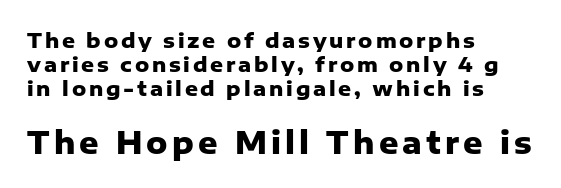
Teacher's note: observe the even left margin — that is flush-left alignment. Check where the strokes stop: nothing finishes them off — pure sans. The block sitting lower on the canvas is the one with enlarged characters. Ascenders rise straight up at ninety degrees. Proportional: the letters do not fall into vertical columns.
